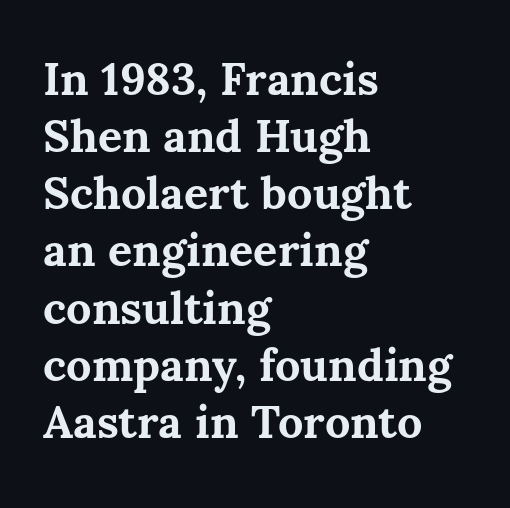
Q: Is the text bold? A: Yes.
Q: Is the text italic (slanted)? A: No, it is upright.
Q: Is the text underlined? A: No.
Q: How is the paragraph aligned? A: Left-aligned.
Q: Is the spacing between letters normal or unusually wide? A: Normal.
Q: Is the spacing between lines tight, normal or loose? A: Normal.
Q: Width (condensed, normal, or wide)? A: Normal.
Q: Stroke contrast? A: Medium.
Q: x-height? A: Medium.
Q: Monospaced? A: No.
